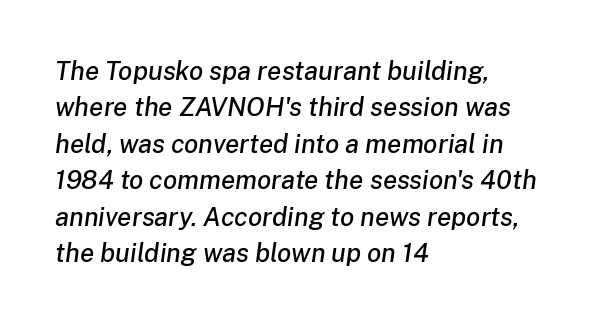
Underline: absent. Tracking value appears to be zero — textbook default spacing. The lettering tilts uniformly, giving the passage an italic look. The typesetter chose a ragged-right arrangement here. Does the leading feel generous? No, just average.
